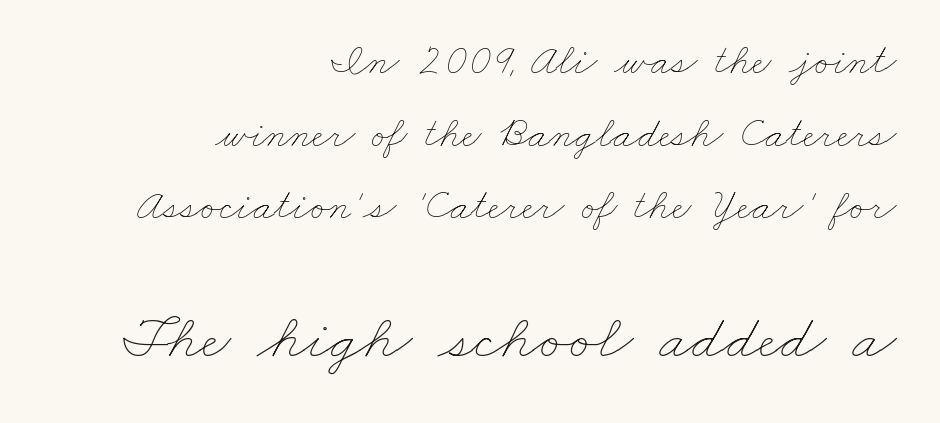
The image shows 64 px thin, wide type; set right-aligned, normal line spacing (1.69x), normal letter spacing, not underlined; the second (bottom) block is 1.49x larger; low stroke contrast and a small x-height.
